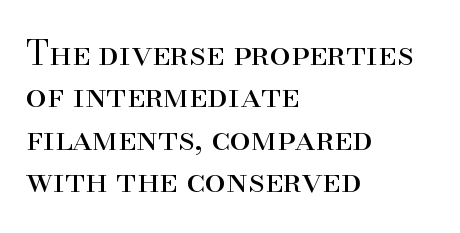
{"serif": "yes", "italic": "no", "bold": "no", "weight": "regular", "width": "normal", "stroke_contrast": "high", "x_height": "small", "monospaced": "no", "underline": "no", "align": "left", "line_spacing": "normal", "line_spacing_ratio": 1.25, "letter_spacing": "normal", "letter_spacing_em": 0.0, "glyph_px": 34}
